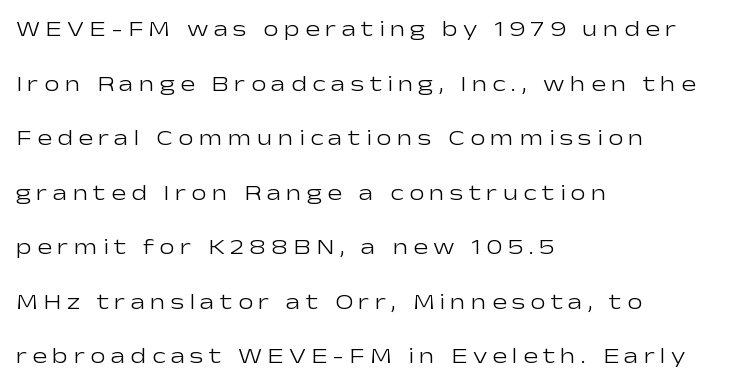
Lines of text with bare space underneath. Posture: vertical. The block of text is sparse from top to bottom, with ample space between rows. In terms of letterspacing, this is a distinctly airy, spread setting. Compared with a centered layout, this one pins lines to the left instead.
